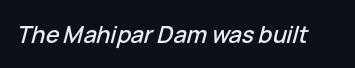
{"italic": "yes", "lean": "right", "slant_degrees": 15, "underline": "no", "letter_spacing": "normal", "letter_spacing_em": 0.0, "glyph_px": 23}
